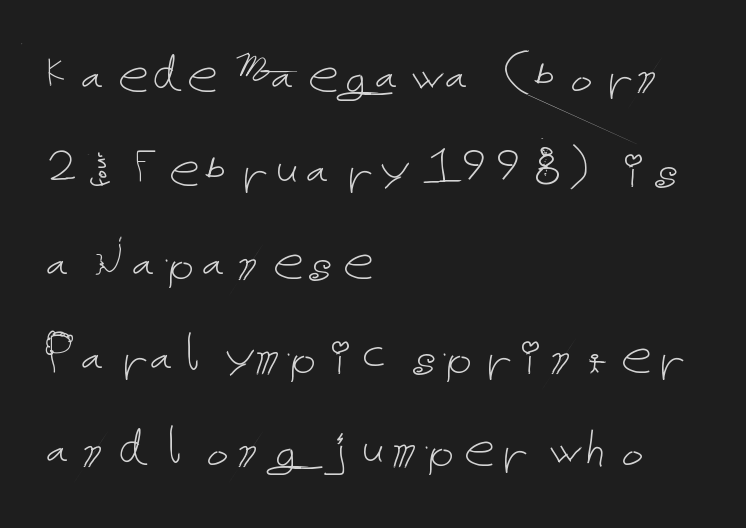
Q: Is the text bold? A: No.
Q: Is the text italic (slanted)? A: No, it is upright.
Q: Is the text underlined? A: No.
Q: How is the paragraph aligned? A: Left-aligned.
Q: Is the spacing between letters normal or unusually wide? A: Normal.
Q: Is the spacing between lines tight, normal or loose? A: Normal.
Q: Width (condensed, normal, or wide)? A: Normal.
Q: Stroke contrast? A: Low.
Q: x-height? A: Medium.
